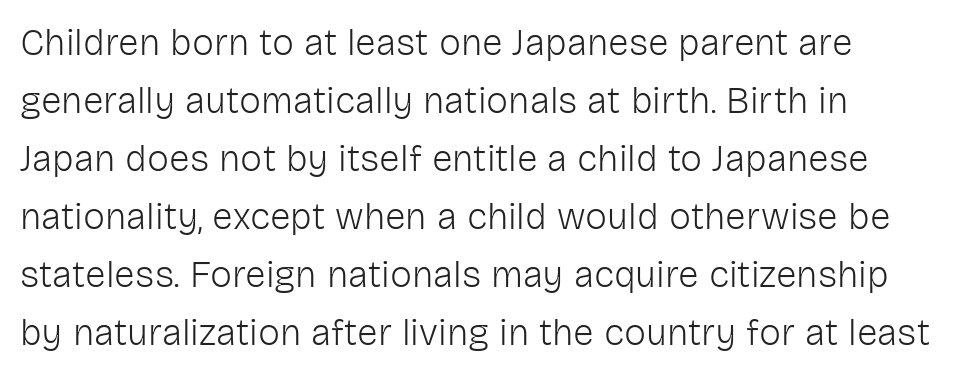
Q: Is the text bold? A: No.
Q: Is the text italic (slanted)? A: No, it is upright.
Q: Is the typeface a serif or a sans-serif typeface? A: Sans-serif.
Q: Is the text underlined? A: No.
Q: How is the paragraph aligned? A: Left-aligned.
Q: Is the spacing between letters normal or unusually wide? A: Normal.
Q: Is the spacing between lines tight, normal or loose? A: Normal.
Q: Width (condensed, normal, or wide)? A: Normal.
Q: Stroke contrast? A: Low.
Q: x-height? A: Medium.
Q: Monospaced? A: No.
